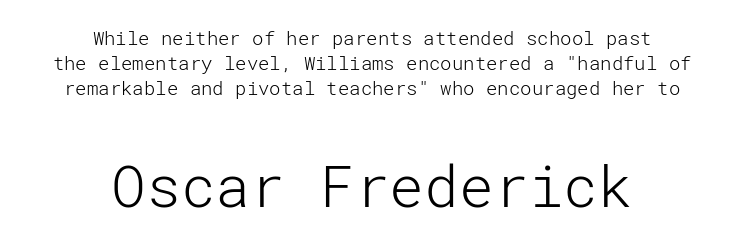
The image shows 58 px light sans-serif type, upright; set centered, normal line spacing (1.31x), normal letter spacing, not underlined; the second (bottom) block is 3.05x larger; low stroke contrast and a medium x-height.
